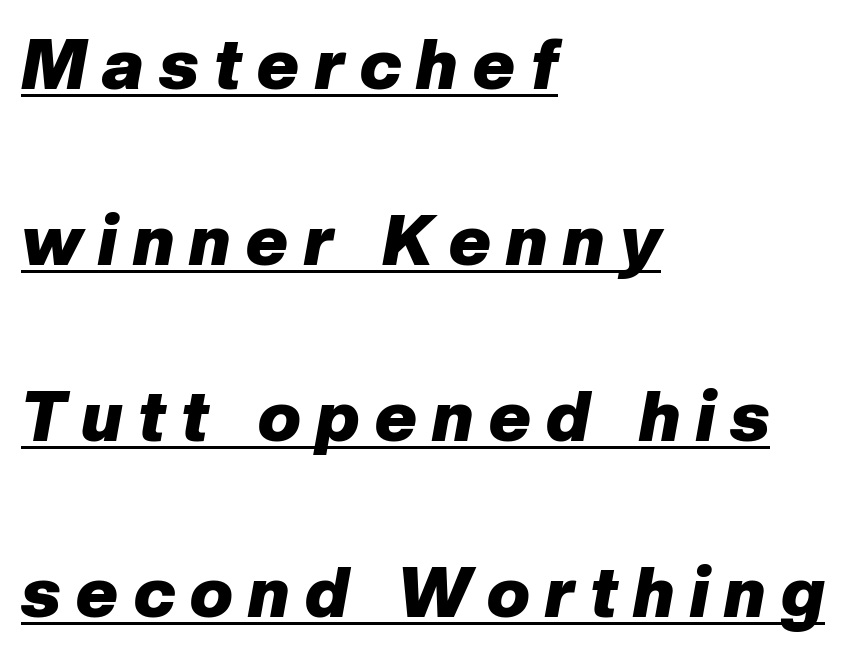
The image shows 71 px heavy type, italic (leaning right); set left-aligned, loose line spacing (2.48x), unusually wide letter spacing (+0.22 em), underlined; low stroke contrast and a medium x-height.
